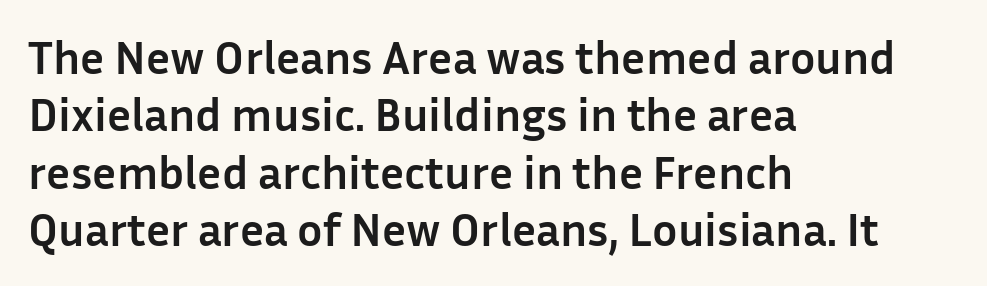
Has an underline been added? It has not. Think of a printed novel: that variable character pitch is what you see here. When letters stand straight like this, we call the style roman or upright. The typesetter chose a ragged-right arrangement here. The tracking reads as untouched default to a designer's eye. Grotesque or geometric, the face here clearly has no serifs.
